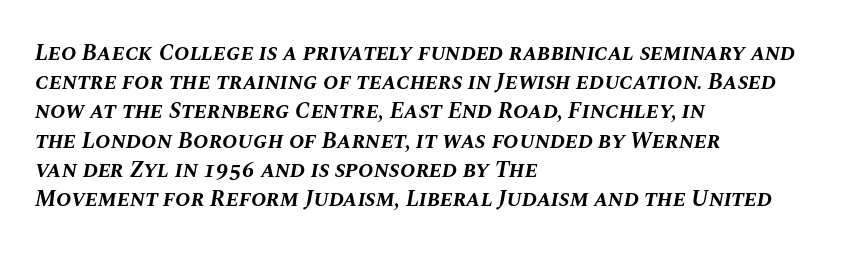
The image shows 23 px bold type, italic (leaning right); set left-aligned, normal line spacing (1.27x), normal letter spacing, not underlined.
